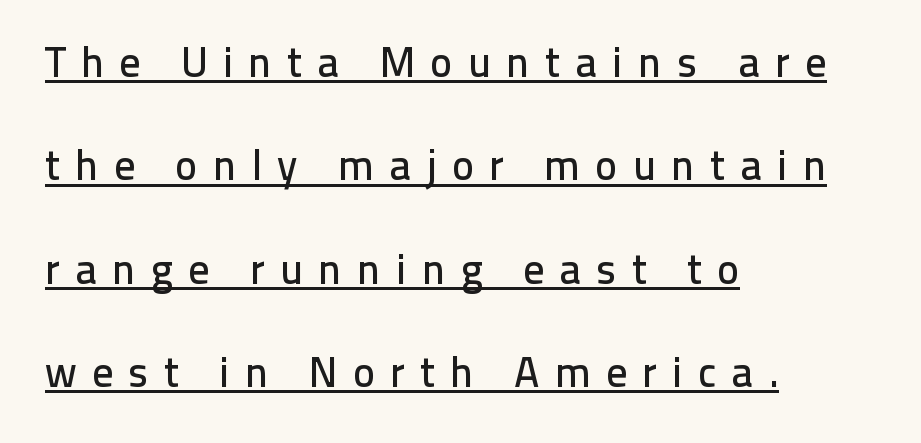
The image shows 42 px sans-serif type, upright; set left-aligned, loose line spacing (2.46x), unusually wide letter spacing (+0.36 em), underlined; low stroke contrast and a medium x-height.
